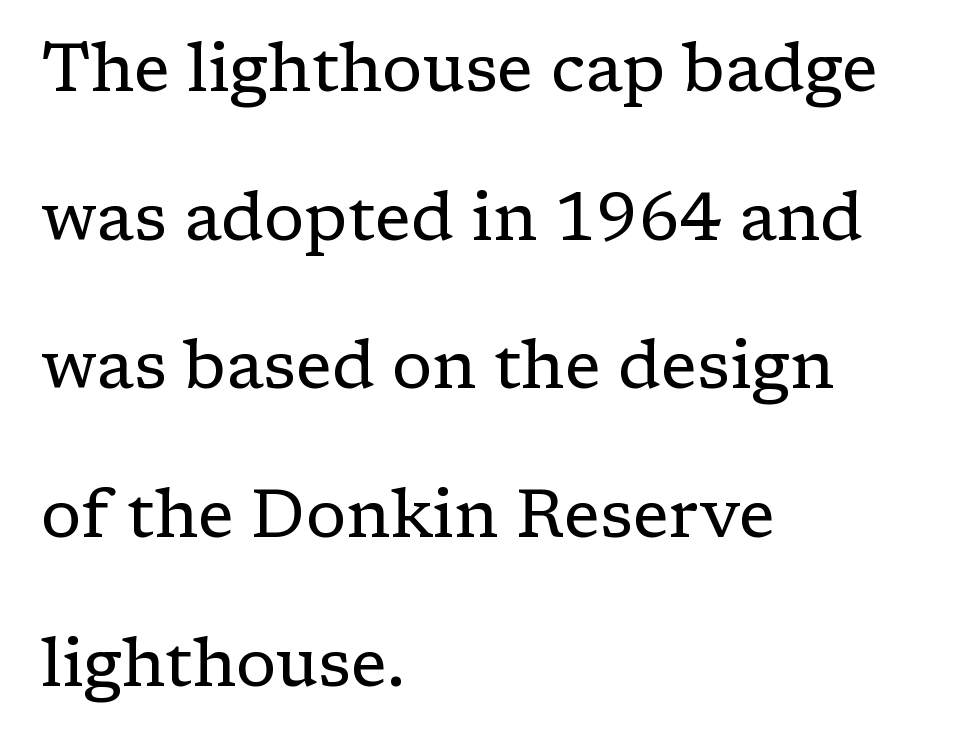
Q: Is the text bold? A: No.
Q: Is the text italic (slanted)? A: No, it is upright.
Q: Is the typeface a serif or a sans-serif typeface? A: Serif.
Q: Is the text underlined? A: No.
Q: How is the paragraph aligned? A: Left-aligned.
Q: Is the spacing between letters normal or unusually wide? A: Normal.
Q: Is the spacing between lines tight, normal or loose? A: Loose.
Q: Width (condensed, normal, or wide)? A: Normal.
Q: Stroke contrast? A: Low.
Q: x-height? A: Medium.
Q: Monospaced? A: No.
